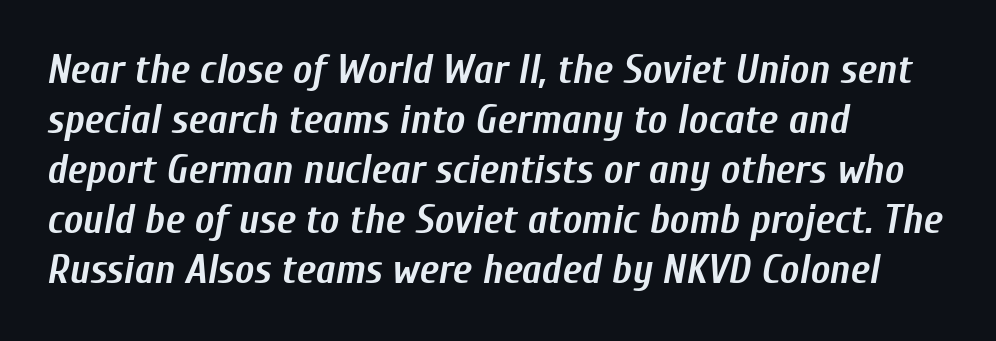
{"italic": "yes", "lean": "right", "slant_degrees": 10, "bold": "yes", "weight": "semibold", "width": "condensed", "stroke_contrast": "low", "x_height": "medium", "monospaced": "no", "underline": "no", "align": "left", "line_spacing_ratio": 1.22, "letter_spacing": "normal", "letter_spacing_em": 0.0, "glyph_px": 41}
